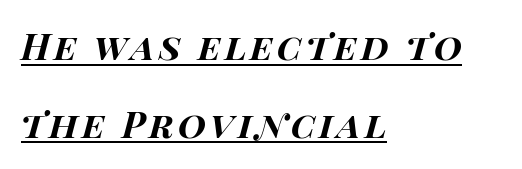
Horizontally, the lines are justified to the leading edge only. You could not count columns in this text — the font is proportionally spaced. Interline gaps are noticeably wide in this sample. Has an underline been added? It has. Posture: slanted.
